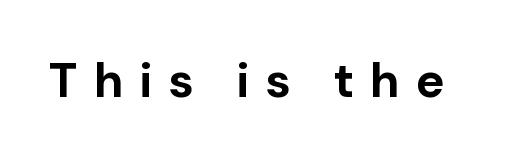
The image shows 48 px bold sans-serif type, upright; set unusually wide letter spacing (+0.33 em), not underlined; low stroke contrast and a medium x-height.
